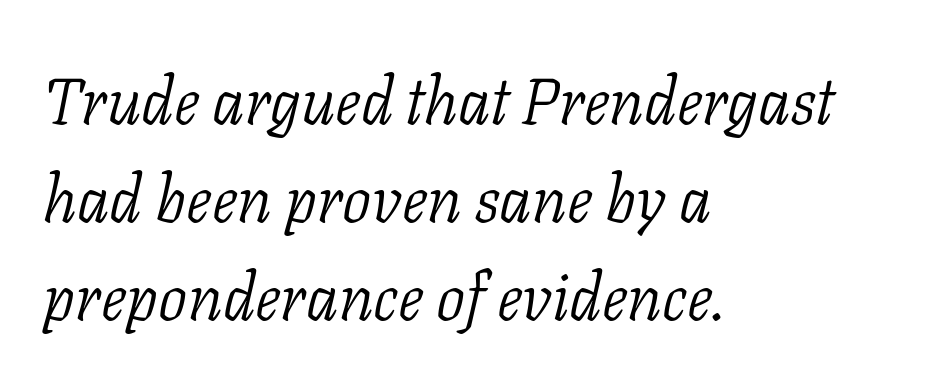
{"serif": "yes", "italic": "yes", "lean": "right", "slant_degrees": 11, "bold": "no", "weight": "light", "width": "normal", "stroke_contrast": "low", "x_height": "medium", "monospaced": "no", "underline": "no", "align": "left", "line_spacing": "normal", "line_spacing_ratio": 1.51, "letter_spacing": "normal", "letter_spacing_em": 0.0, "glyph_px": 65}
